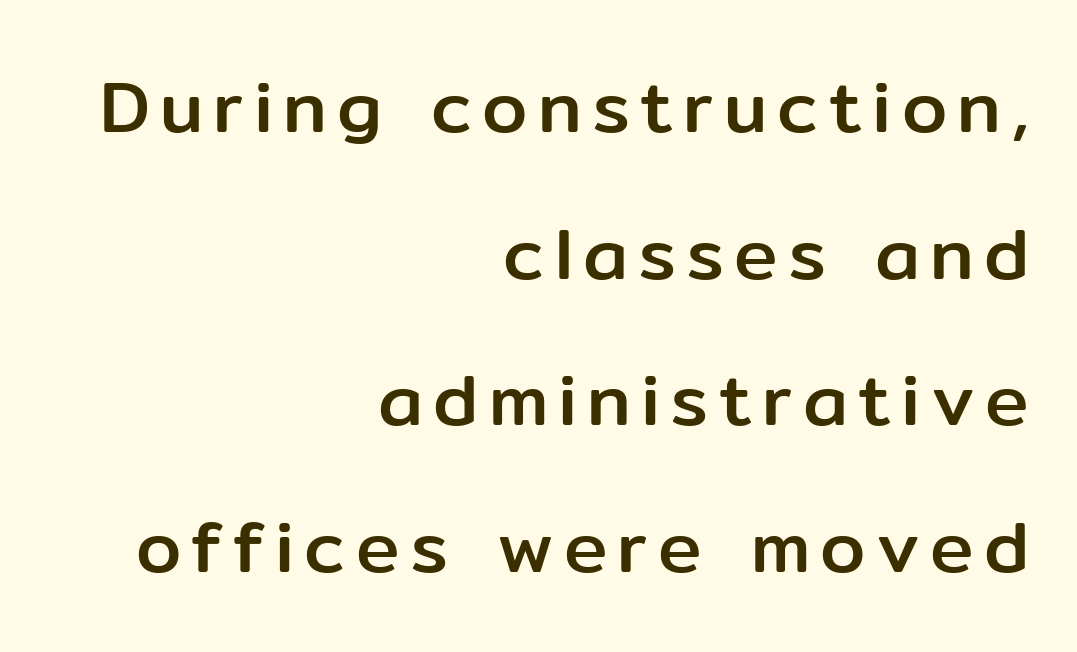
Q: Is the text italic (slanted)? A: No, it is upright.
Q: Is the typeface a serif or a sans-serif typeface? A: Sans-serif.
Q: Is the text underlined? A: No.
Q: How is the paragraph aligned? A: Right-aligned.
Q: Is the spacing between lines tight, normal or loose? A: Loose.
Q: Width (condensed, normal, or wide)? A: Normal.
Q: Stroke contrast? A: Low.
Q: x-height? A: Medium.
Q: Monospaced? A: No.
